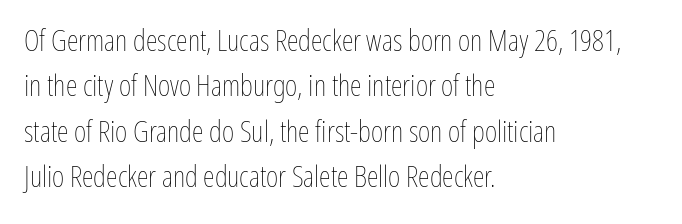
The image shows 30 px thin, condensed type, upright; set left-aligned, normal line spacing (1.51x), normal letter spacing, not underlined; low stroke contrast and a medium x-height.
